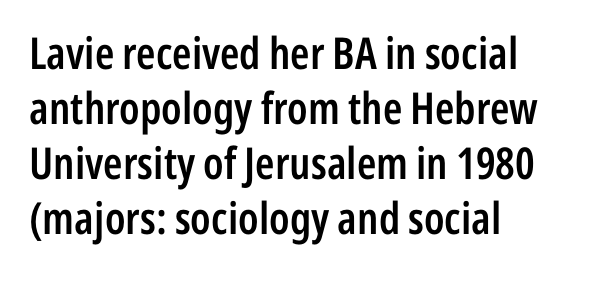
The rendering uses a moderate line-height, typical for paragraphs. Compared with a centered layout, this one pins lines to the left instead. This is moderately heavy type, rendered in semibold. The horizontal fit of the characters is conventional and even. Classification — sans serif.
